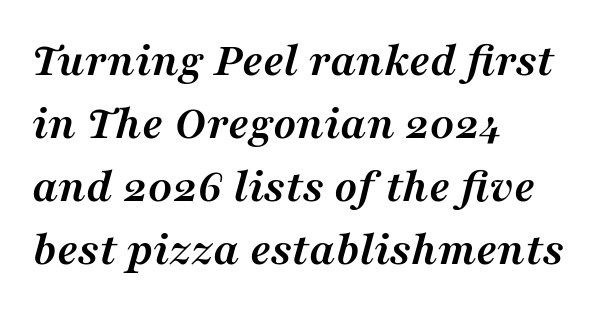
This is heavy type, rendered in bold. Proportional: the letters do not fall into vertical columns. Regarding serifs, this sample has them. The rendering keeps characters at their native spacing.
